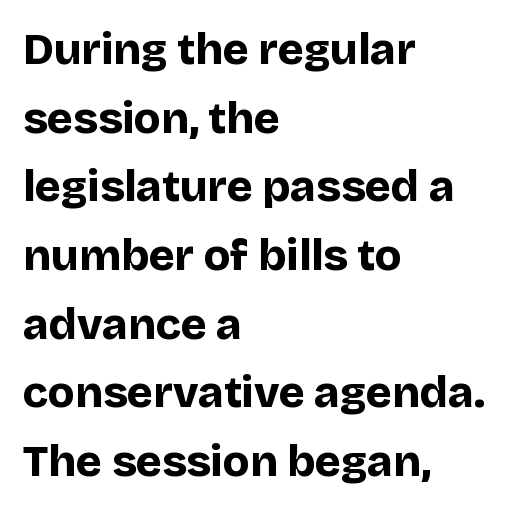
The rendering uses natural spacing where letterforms have individual widths. The baseline area is clear. The gaps between neighbouring characters are ordinary and unremarkable. Regular leading. Bold? Absolutely — the strokes are thick and heavy. Tall strokes in this sample are plumb rather than angled.
